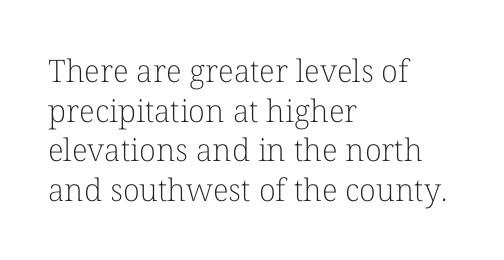
Spacing verdict: proportional, widths tailored to each character. Here the glyphs are tracked normally, forming tight word shapes. Students, observe: this is what conventionally led text looks like. The typeface chosen for these lines features serifs. No letter is thick-stroked: the sample isn't bold.
